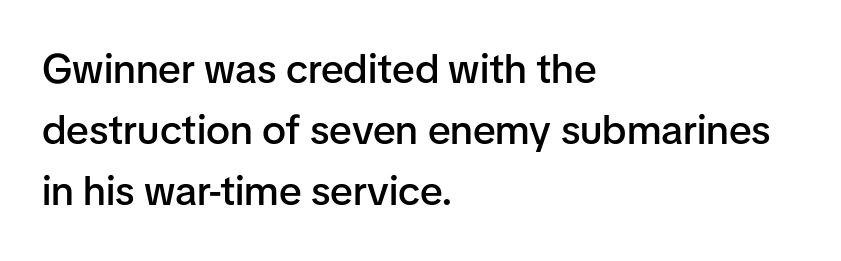
{"serif": "no", "italic": "no", "bold": "semi", "weight": "semibold", "width": "normal", "stroke_contrast": "low", "x_height": "medium", "monospaced": "no", "underline": "no", "align": "left", "line_spacing": "normal", "line_spacing_ratio": 1.49, "letter_spacing": "normal", "letter_spacing_em": 0.0, "glyph_px": 41}
